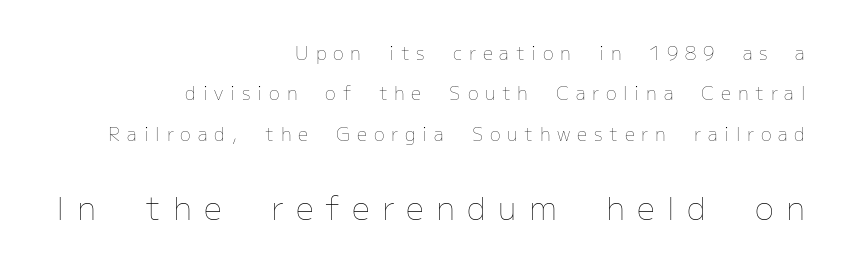
Q: Is the text bold? A: No.
Q: Is the text italic (slanted)? A: No, it is upright.
Q: Is the text underlined? A: No.
Q: How is the paragraph aligned? A: Right-aligned.
Q: Is the spacing between letters normal or unusually wide? A: Unusually wide.
Q: Is the spacing between lines tight, normal or loose? A: Loose.
Q: Which block of text is set in a larger size, the first (top) or the second (bottom)? A: The second (bottom) one.
Q: Width (condensed, normal, or wide)? A: Normal.
Q: Stroke contrast? A: Low.
Q: x-height? A: Medium.
Q: Monospaced? A: No.
